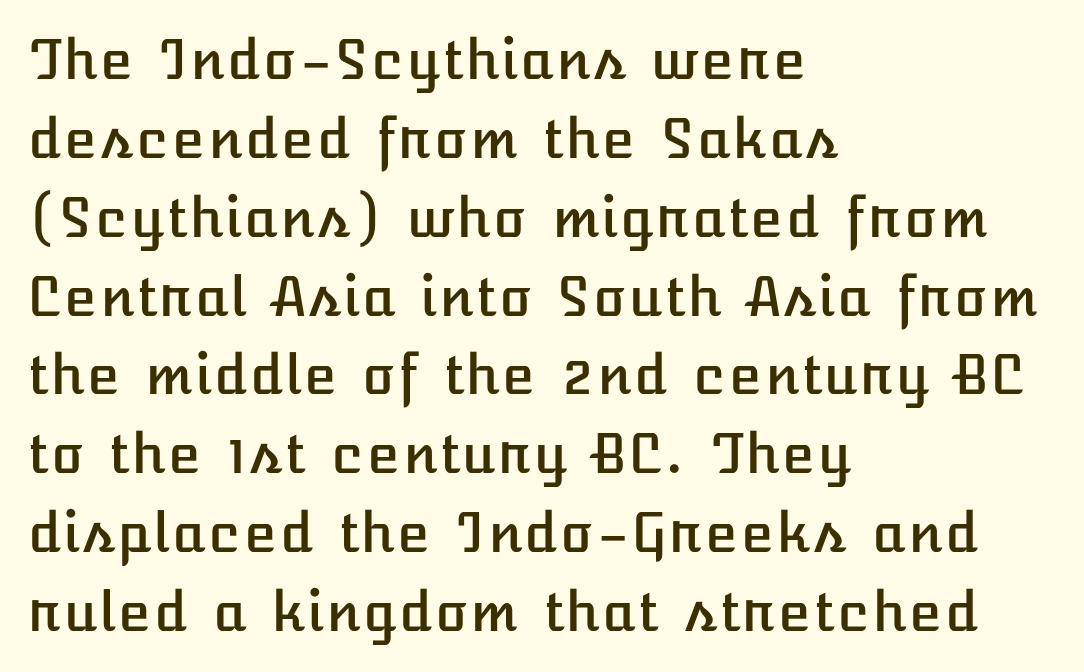
The typesetter chose a ragged-right arrangement here. Reading down the column, the eye jumps a familiar distance to each next line. The type sits square on the baseline with zero lean. Each row of text sits above clean, open space.
